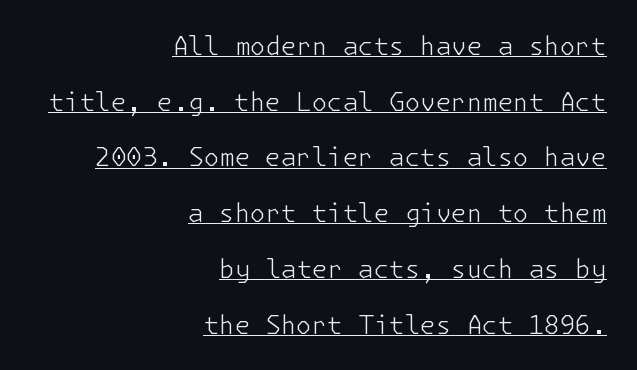
{"italic": "no", "bold": "no", "underline": "yes", "align": "right", "line_spacing": "loose", "line_spacing_ratio": 2.23, "letter_spacing": "normal", "letter_spacing_em": 0.0, "glyph_px": 25}
